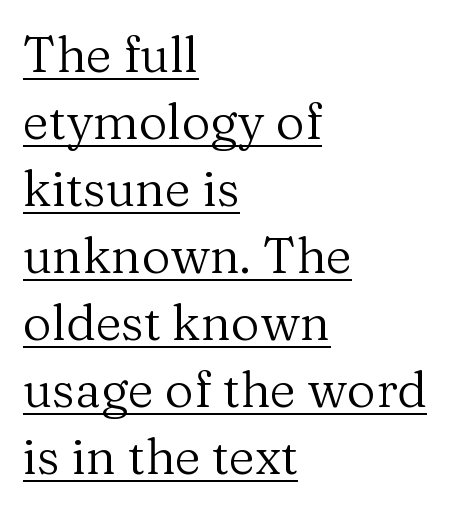
These lines sit exactly where default settings would place them. This sample has the flowing, uneven cadence of proportional lettering. Unlike italic type, these characters show no tilt at all. The rendering keeps characters at their native spacing. The rag falls on the right side of this text block. Font category for this specimen: serif.
